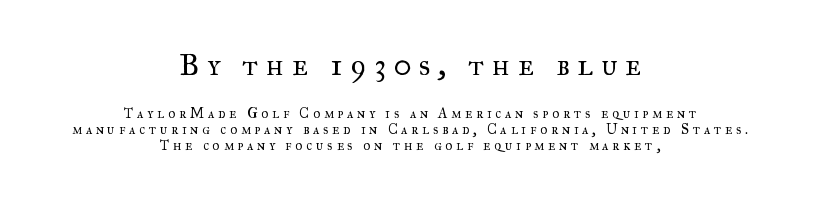
{"serif": "yes", "italic": "no", "bold": "no", "weight": "regular", "width": "normal", "stroke_contrast": "medium", "x_height": "small", "monospaced": "no", "underline": "no", "align": "center", "line_spacing": "tight", "line_spacing_ratio": 1.13, "letter_spacing": "wide", "letter_spacing_em": 0.26, "larger_block": "first", "size_ratio": 2.14, "glyph_px": 30}
